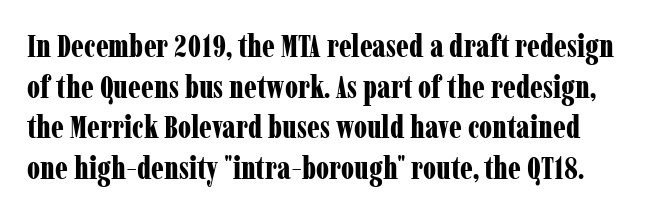
{"serif": "yes", "italic": "no", "bold": "yes", "weight": "bold", "width": "condensed", "stroke_contrast": "low", "x_height": "medium", "monospaced": "no", "underline": "no", "line_spacing": "normal", "line_spacing_ratio": 1.31, "letter_spacing": "normal", "letter_spacing_em": 0.0, "glyph_px": 31}
